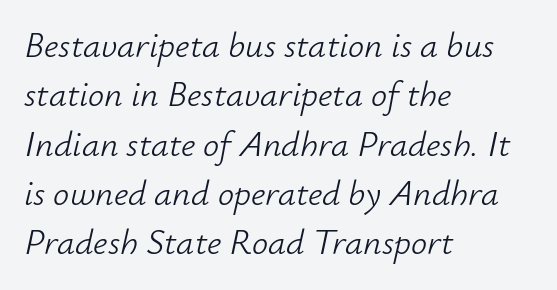
Q: Is the text bold? A: No.
Q: Is the text italic (slanted)? A: Yes, it leans right by about 12 degrees.
Q: Is the text underlined? A: No.
Q: How is the paragraph aligned? A: Left-aligned.
Q: Is the spacing between letters normal or unusually wide? A: Normal.
Q: Is the spacing between lines tight, normal or loose? A: Normal.
Q: Width (condensed, normal, or wide)? A: Normal.
Q: Stroke contrast? A: Low.
Q: x-height? A: Small.
Q: Monospaced? A: No.
